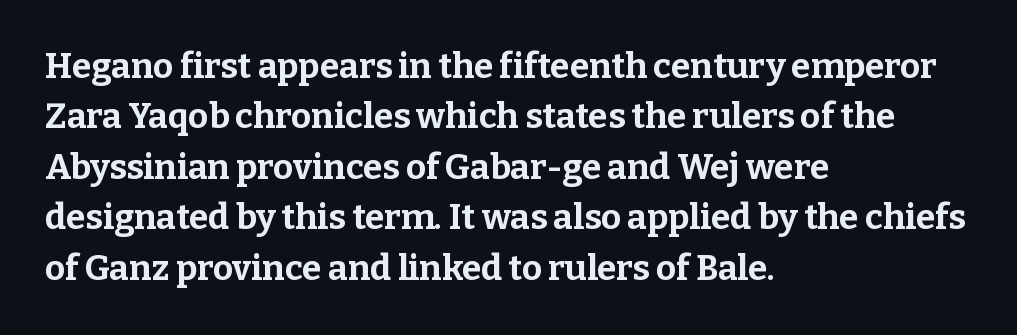
Q: Is the text bold? A: Yes.
Q: Is the text italic (slanted)? A: No, it is upright.
Q: Is the typeface a serif or a sans-serif typeface? A: Serif.
Q: Is the text underlined? A: No.
Q: How is the paragraph aligned? A: Left-aligned.
Q: Is the spacing between letters normal or unusually wide? A: Normal.
Q: Is the spacing between lines tight, normal or loose? A: Normal.
Q: Width (condensed, normal, or wide)? A: Normal.
Q: Stroke contrast? A: Low.
Q: x-height? A: Medium.
Q: Monospaced? A: No.
